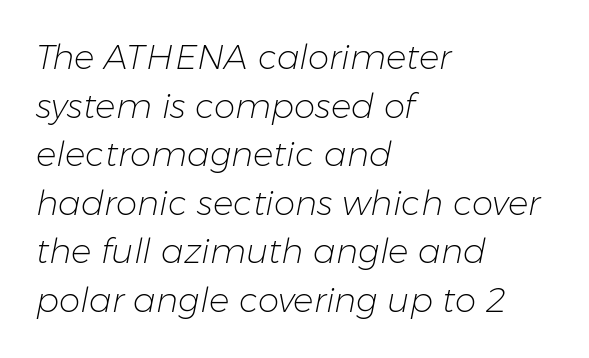
The image shows 34 px light type, italic (leaning right); set left-aligned, normal line spacing (1.43x), normal letter spacing, not underlined; low stroke contrast and a medium x-height.
